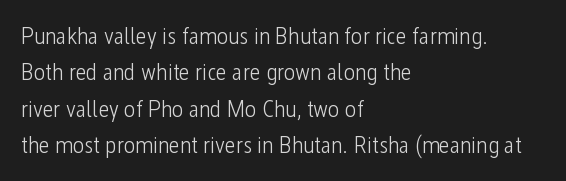
The image shows 24 px text type, upright; set left-aligned, normal line spacing (1.52x), normal letter spacing, not underlined.
